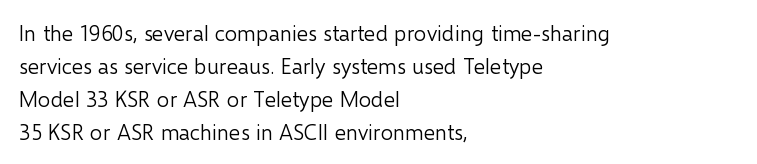
{"italic": "no", "bold": "no", "underline": "no", "align": "left", "line_spacing": "normal", "line_spacing_ratio": 1.5, "letter_spacing": "normal", "letter_spacing_em": 0.0, "glyph_px": 22}
